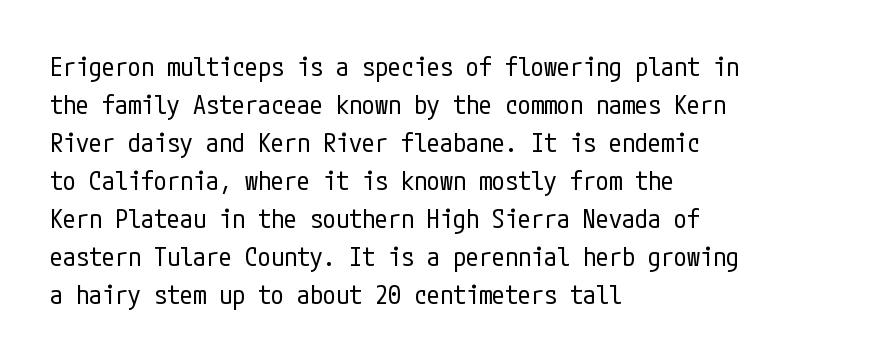
Visually the block forms a straight wall on the left and a jagged coastline on the right. Caption: standard tracking, unaltered. The type sits square on the baseline with zero lean. Weight: not bold — regular or lighter.
